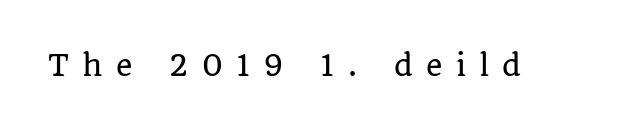
The image shows 28 px serif type, upright; set unusually wide letter spacing (+0.48 em), not underlined; low stroke contrast and a large x-height.
